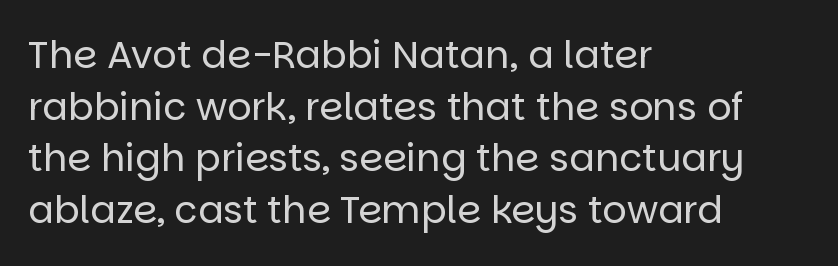
{"serif": "no", "italic": "no", "bold": "no", "weight": "regular", "width": "normal", "stroke_contrast": "low", "x_height": "large", "monospaced": "no", "underline": "no", "align": "left", "line_spacing": "normal", "line_spacing_ratio": 1.36, "letter_spacing": "normal", "letter_spacing_em": 0.0, "glyph_px": 38}
